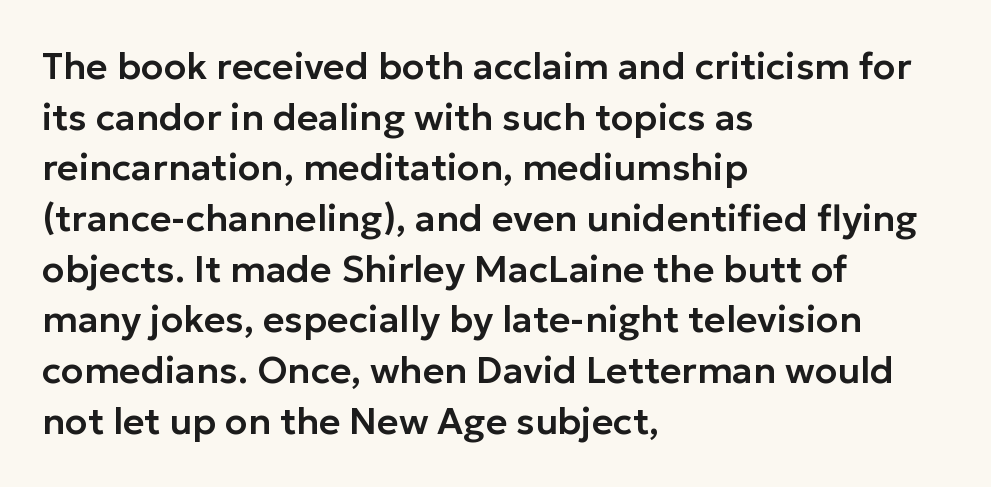
{"serif": "no", "italic": "no", "width": "normal", "stroke_contrast": "low", "x_height": "medium", "monospaced": "no", "underline": "no", "align": "left", "line_spacing": "normal", "line_spacing_ratio": 1.37, "letter_spacing": "normal", "letter_spacing_em": 0.0, "glyph_px": 37}
